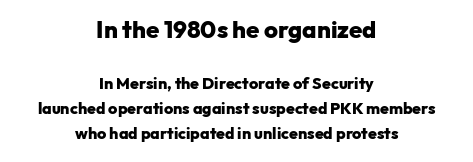
{"italic": "no", "bold": "yes", "underline": "no", "align": "center", "line_spacing": "normal", "line_spacing_ratio": 1.57, "letter_spacing": "normal", "letter_spacing_em": 0.0, "larger_block": "first", "size_ratio": 1.5, "glyph_px": 24}
